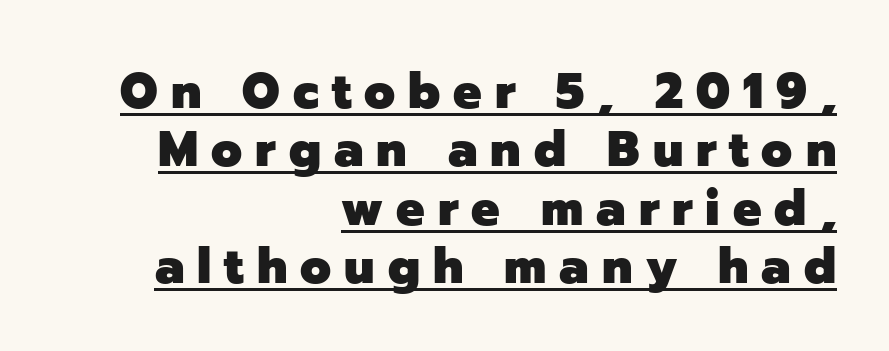
{"serif": "no", "italic": "no", "bold": "yes", "weight": "heavy", "width": "normal", "stroke_contrast": "low", "x_height": "medium", "monospaced": "no", "underline": "yes", "align": "right", "line_spacing_ratio": 1.17, "letter_spacing": "wide", "letter_spacing_em": 0.26, "glyph_px": 50}
